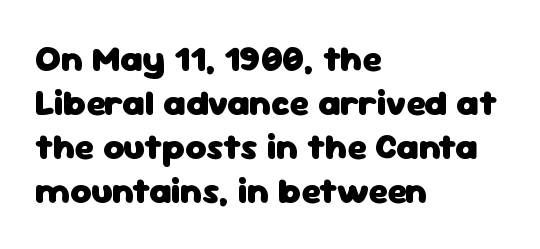
Is the letter spacing exaggerated? No — it looks like the ordinary default. A dark, heavy texture on the line: the type is bold. Any mark beneath the type? The region is blank. Left-aligned paragraph, ragged on the right. The rendering uses natural spacing where letterforms have individual widths.
